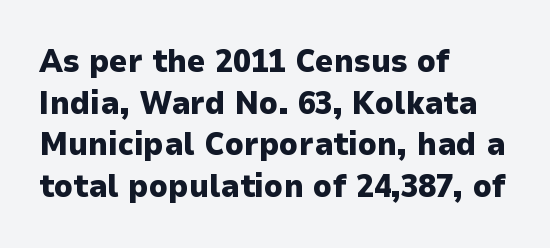
{"serif": "no", "italic": "no", "bold": "yes", "weight": "heavy", "width": "normal", "stroke_contrast": "low", "x_height": "medium", "monospaced": "no", "underline": "no", "align": "left", "line_spacing": "normal", "line_spacing_ratio": 1.3, "letter_spacing": "normal", "letter_spacing_em": 0.0, "glyph_px": 32}
